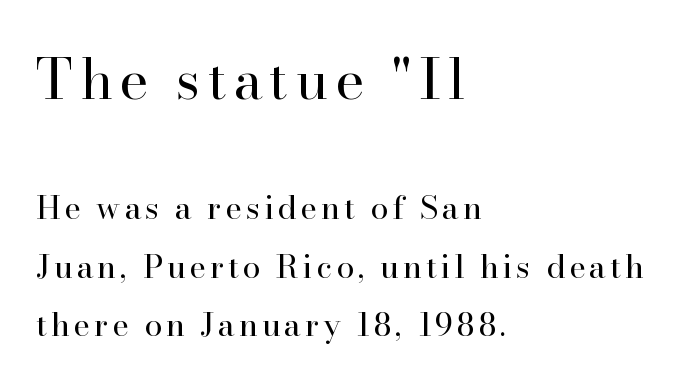
Q: Is the text bold? A: No.
Q: Is the text italic (slanted)? A: No, it is upright.
Q: Is the typeface a serif or a sans-serif typeface? A: Serif.
Q: Is the text underlined? A: No.
Q: How is the paragraph aligned? A: Left-aligned.
Q: Which block of text is set in a larger size, the first (top) or the second (bottom)? A: The first (top) one.
Q: Width (condensed, normal, or wide)? A: Normal.
Q: Stroke contrast? A: High.
Q: x-height? A: Small.
Q: Monospaced? A: No.
